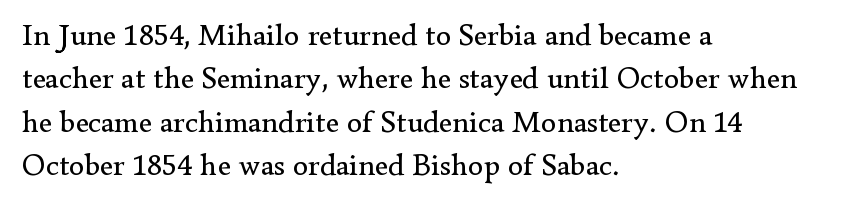
Q: Is the text bold? A: No.
Q: Is the text italic (slanted)? A: No, it is upright.
Q: Is the typeface a serif or a sans-serif typeface? A: Serif.
Q: Is the text underlined? A: No.
Q: How is the paragraph aligned? A: Left-aligned.
Q: Is the spacing between letters normal or unusually wide? A: Normal.
Q: Is the spacing between lines tight, normal or loose? A: Normal.
Q: Width (condensed, normal, or wide)? A: Normal.
Q: Stroke contrast? A: Low.
Q: x-height? A: Small.
Q: Monospaced? A: No.
